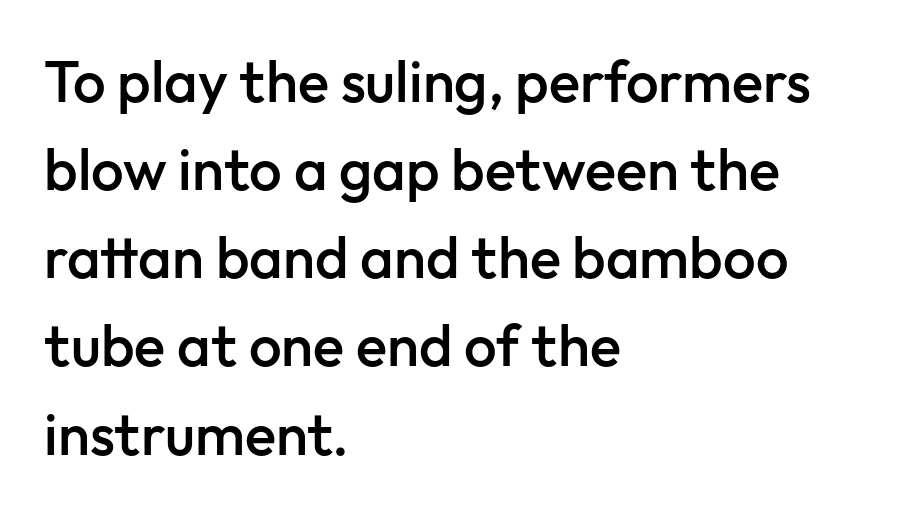
{"serif": "no", "italic": "no", "bold": "semi", "weight": "semibold", "width": "normal", "stroke_contrast": "low", "x_height": "medium", "monospaced": "no", "underline": "no", "align": "left", "line_spacing": "normal", "line_spacing_ratio": 1.52, "letter_spacing": "normal", "letter_spacing_em": 0.0, "glyph_px": 58}
